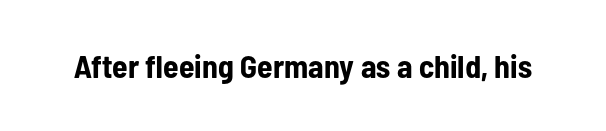
Q: Is the text bold? A: Yes.
Q: Is the text italic (slanted)? A: No, it is upright.
Q: Is the typeface a serif or a sans-serif typeface? A: Sans-serif.
Q: Is the text underlined? A: No.
Q: Is the spacing between letters normal or unusually wide? A: Normal.
Q: Width (condensed, normal, or wide)? A: Condensed.
Q: Stroke contrast? A: Low.
Q: x-height? A: Medium.
Q: Monospaced? A: No.
